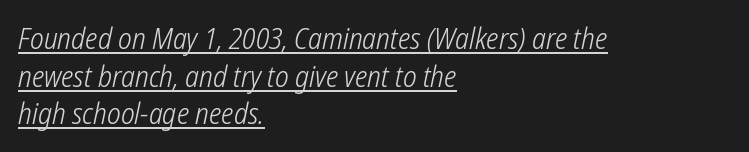
Normally led — the rows are evenly, conventionally spaced. The face used here is proportionally spaced, like ordinary book or web type. The weight would be labelled regular, book, light, or lighter still. These lines stack with their left ends in a neat column.
